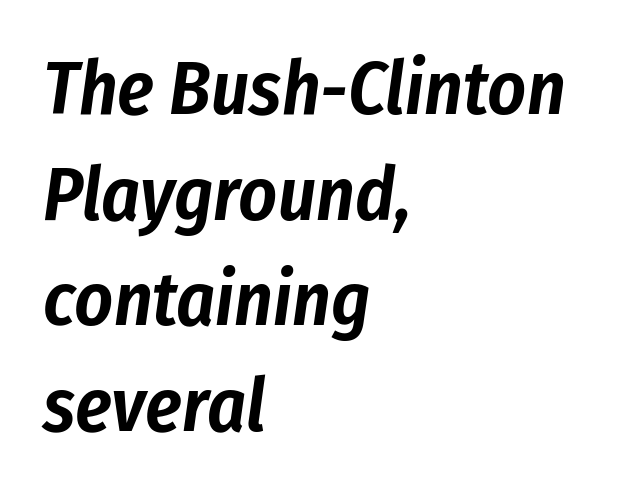
The image shows 75 px condensed type, italic (leaning right); set left-aligned, normal line spacing (1.41x), normal letter spacing, not underlined; low stroke contrast and a medium x-height.
